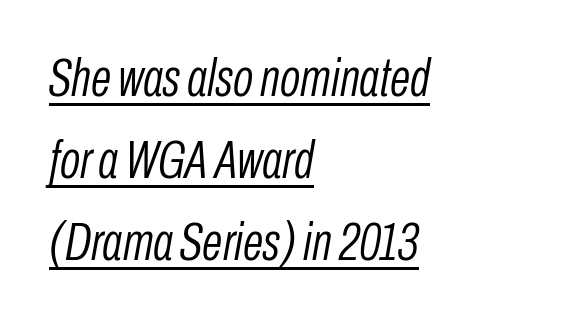
{"italic": "yes", "lean": "right", "slant_degrees": 10, "bold": "no", "weight": "light", "width": "condensed", "stroke_contrast": "low", "x_height": "medium", "monospaced": "no", "underline": "yes", "align": "left", "line_spacing": "normal", "line_spacing_ratio": 1.55, "letter_spacing": "normal", "letter_spacing_em": 0.0, "glyph_px": 53}
